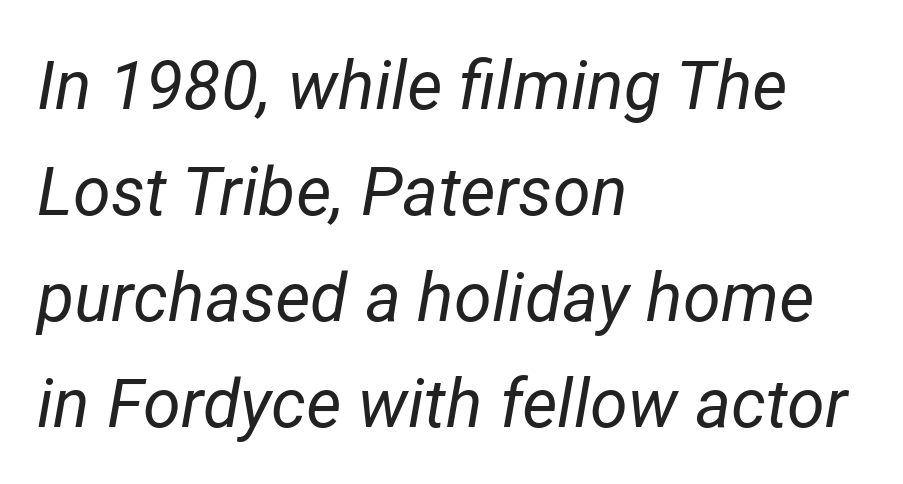
The image shows 68 px regular-weight type, italic (leaning right); set left-aligned, normal line spacing (1.56x), normal letter spacing, not underlined; low stroke contrast and a medium x-height.
